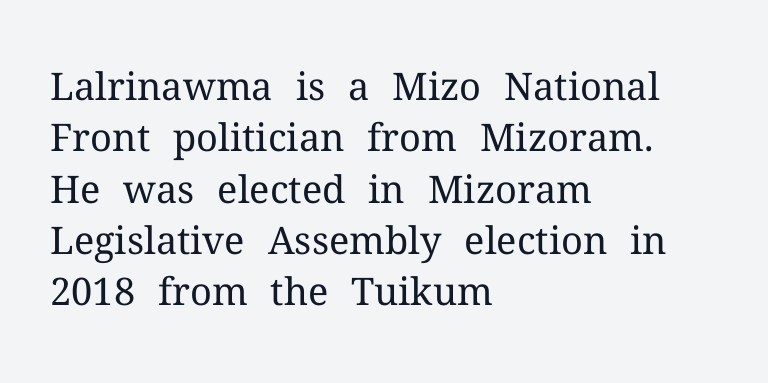
{"serif": "yes", "italic": "no", "bold": "no", "weight": "regular", "width": "normal", "stroke_contrast": "medium", "x_height": "medium", "monospaced": "no", "underline": "no", "align": "left", "line_spacing": "normal", "line_spacing_ratio": 1.35, "letter_spacing": "normal", "letter_spacing_em": 0.0, "glyph_px": 38}
